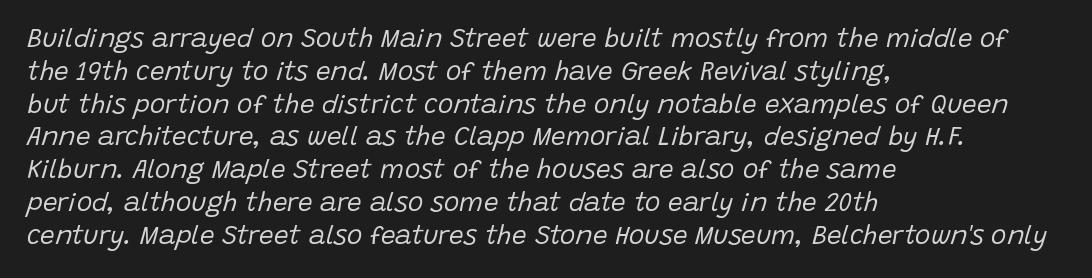
Q: Is the text bold? A: No.
Q: Is the text italic (slanted)? A: Yes, it leans right by about 15 degrees.
Q: Is the text underlined? A: No.
Q: How is the paragraph aligned? A: Left-aligned.
Q: Is the spacing between letters normal or unusually wide? A: Normal.
Q: Is the spacing between lines tight, normal or loose? A: Normal.
